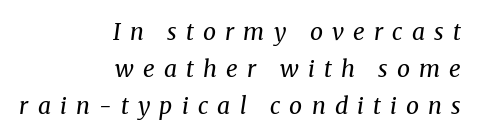
Q: Is the text bold? A: No.
Q: Is the text italic (slanted)? A: Yes, it leans right by about 8 degrees.
Q: Is the text underlined? A: No.
Q: How is the paragraph aligned? A: Right-aligned.
Q: Is the spacing between letters normal or unusually wide? A: Unusually wide.
Q: Is the spacing between lines tight, normal or loose? A: Normal.
